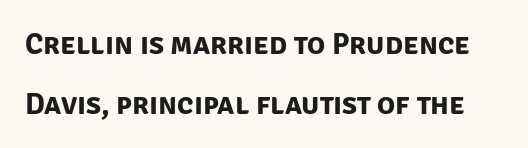
{"serif": "no", "bold": "yes", "weight": "bold", "width": "normal", "stroke_contrast": "low", "x_height": "large", "monospaced": "no", "underline": "no", "line_spacing": "loose", "line_spacing_ratio": 2.0, "letter_spacing": "normal", "letter_spacing_em": 0.0, "glyph_px": 30}
